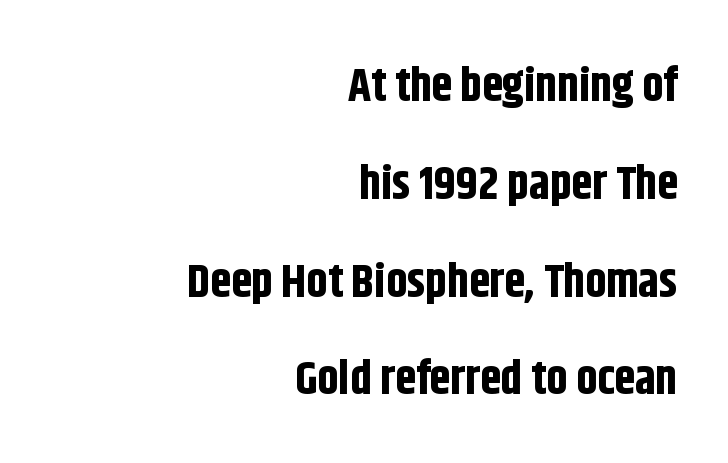
Q: Is the text bold? A: Yes.
Q: Is the text italic (slanted)? A: No, it is upright.
Q: Is the typeface a serif or a sans-serif typeface? A: Sans-serif.
Q: Is the text underlined? A: No.
Q: How is the paragraph aligned? A: Right-aligned.
Q: Is the spacing between letters normal or unusually wide? A: Normal.
Q: Is the spacing between lines tight, normal or loose? A: Loose.
Q: Width (condensed, normal, or wide)? A: Condensed.
Q: Stroke contrast? A: Low.
Q: x-height? A: Large.
Q: Monospaced? A: No.
